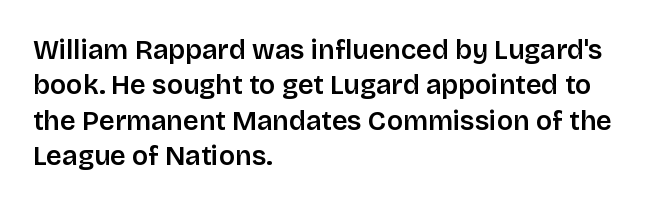
The image shows 27 px text type, upright; set left-aligned, normal line spacing (1.31x), normal letter spacing, not underlined.
